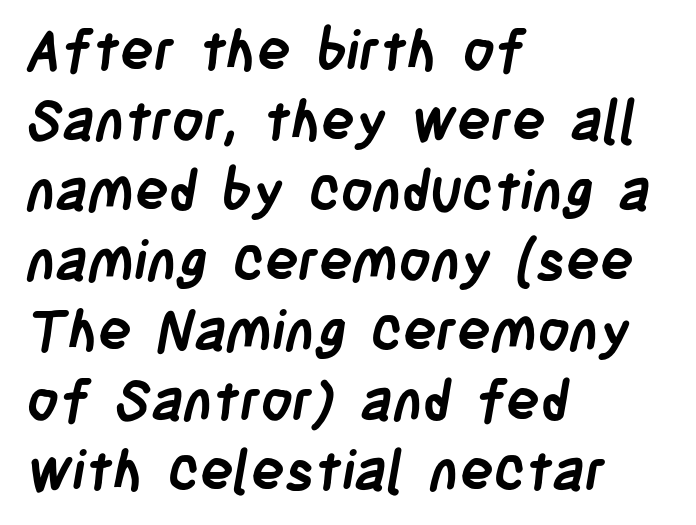
{"serif": "no", "bold": "yes", "weight": "semibold", "width": "condensed", "stroke_contrast": "low", "x_height": "large", "monospaced": "no", "underline": "no", "align": "left", "line_spacing": "normal", "line_spacing_ratio": 1.25, "letter_spacing": "normal", "letter_spacing_em": 0.0, "glyph_px": 56}
